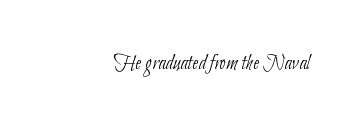
Students, note that the glyphs here touch the page at normal intervals. Any mark beneath the type? The region is blank. Is this a heavy cut? Hardly; it is regular or lighter.
